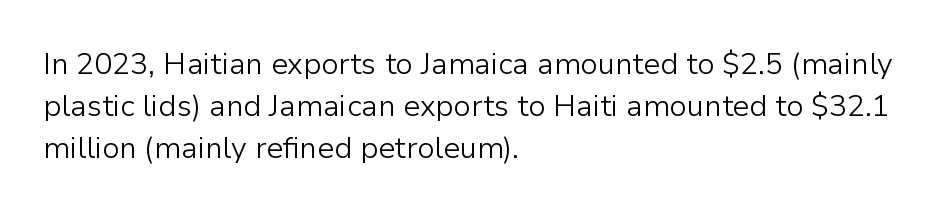
The rendering anchors every line to the left-hand side. The font sits on the lighter half of the weight spectrum, regular included. To sum up the face: it is a sans, with no serifs. Words appear dense and cohesive because spacing is normal. Designer's note — italics off, roman on. The rendering uses natural spacing where letterforms have individual widths.
